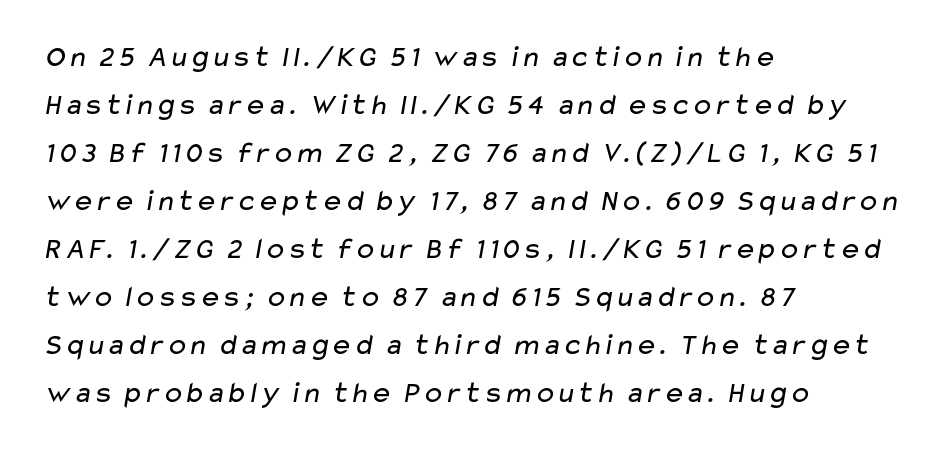
The image shows 30 px regular-weight, wide sans-serif type; set left-aligned, normal line spacing (1.6x), normal letter spacing, not underlined; low stroke contrast and a medium x-height.
